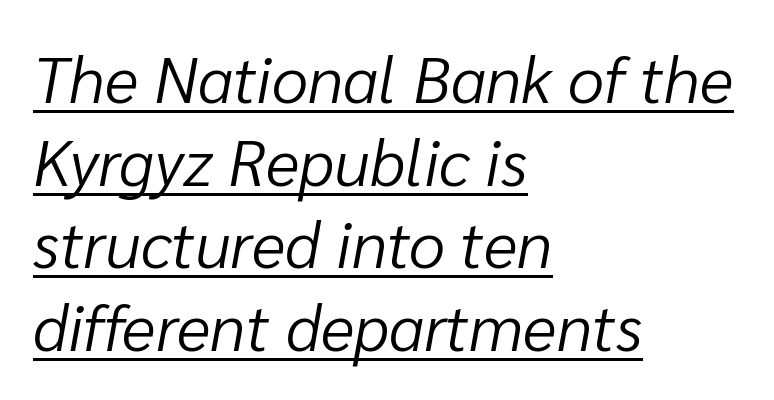
The image shows 65 px light type, italic (leaning right); set left-aligned, normal line spacing (1.27x), normal letter spacing, underlined; low stroke contrast and a medium x-height.
